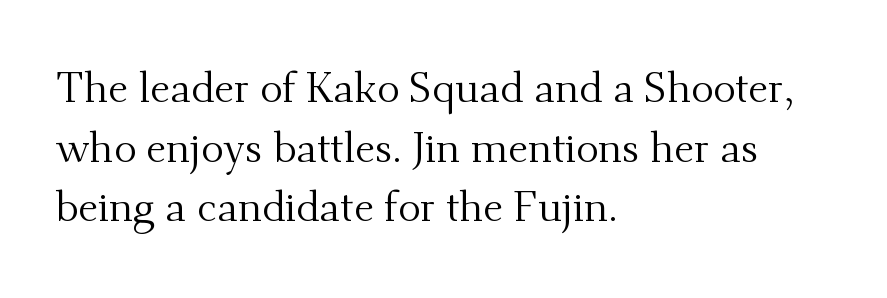
Q: Is the text bold? A: No.
Q: Is the text italic (slanted)? A: No, it is upright.
Q: Is the typeface a serif or a sans-serif typeface? A: Serif.
Q: Is the text underlined? A: No.
Q: How is the paragraph aligned? A: Left-aligned.
Q: Is the spacing between letters normal or unusually wide? A: Normal.
Q: Is the spacing between lines tight, normal or loose? A: Normal.
Q: Width (condensed, normal, or wide)? A: Normal.
Q: Stroke contrast? A: Medium.
Q: x-height? A: Small.
Q: Monospaced? A: No.
